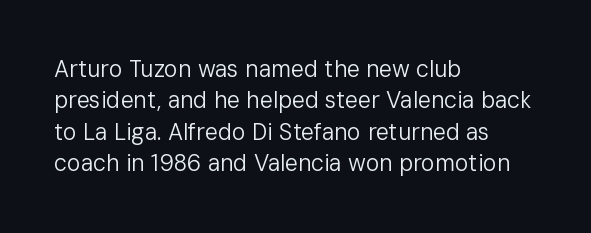
The image shows 23 px text type, upright; set left-aligned, normal line spacing (1.36x), normal letter spacing, not underlined.
